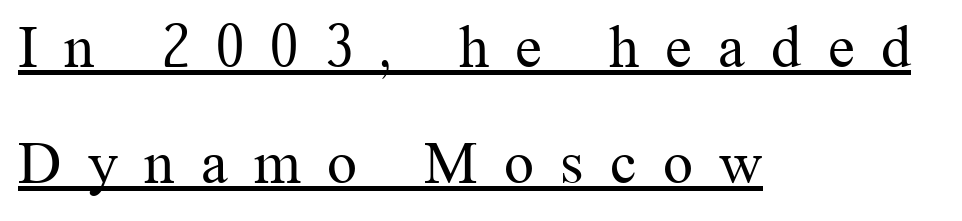
The image shows 60 px regular-weight serif type, upright; set left-aligned, loose line spacing (1.94x), unusually wide letter spacing (+0.44 em), underlined; medium stroke contrast and a medium x-height.
